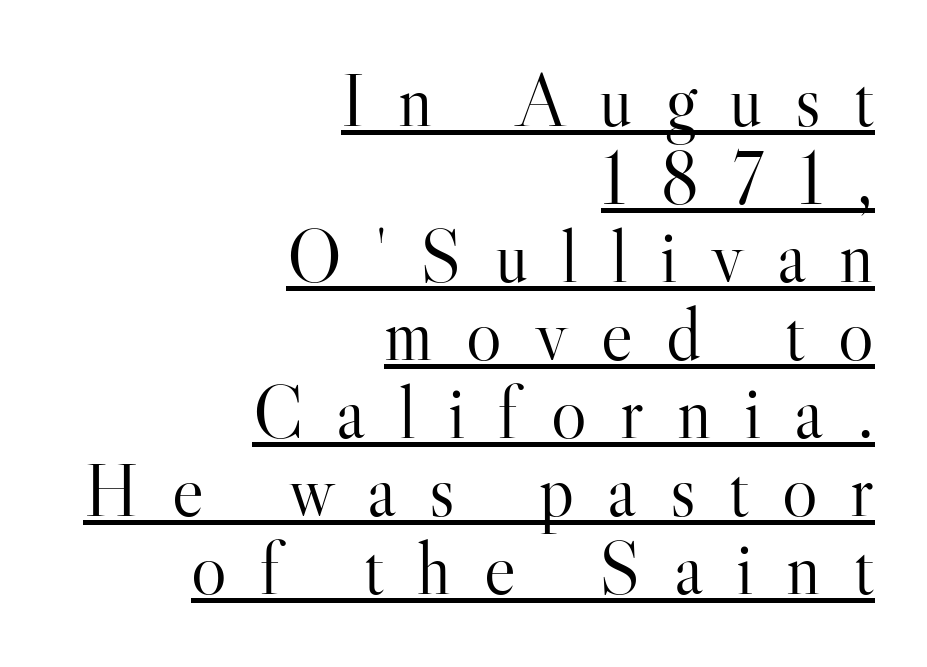
The image shows 75 px light serif type, upright; set right-aligned, tight line spacing (1.04x), unusually wide letter spacing (+0.44 em), underlined; high stroke contrast and a small x-height.
